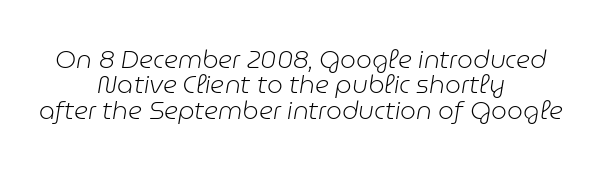
{"italic": "yes", "lean": "right", "slant_degrees": 9, "bold": "no", "underline": "no", "align": "center", "line_spacing": "tight", "line_spacing_ratio": 1.02, "letter_spacing": "normal", "letter_spacing_em": 0.0, "glyph_px": 25}
